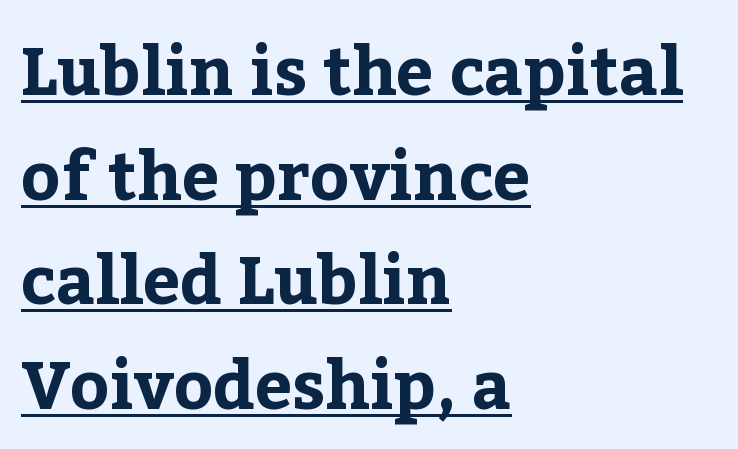
Is this a fixed-width face? No — the glyphs have proportional, varying widths. This is the regular roman posture of the typeface. Each line of the rendering has a horizontal stroke beneath the glyphs. A typesetter would call this zero additional tracking.
